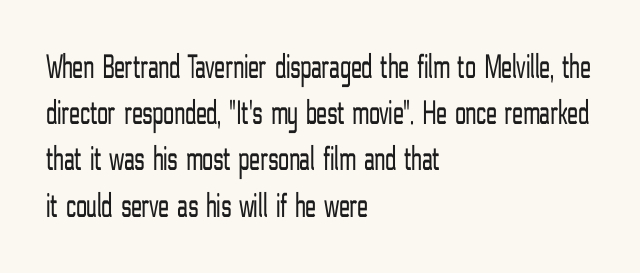
This reads as an unemphasized weight, regular at the heaviest. Underline: absent. Is the letter spacing exaggerated? No — it looks like the ordinary default. Layout note: lines flush left. Nope, not italic — everything's standing straight. Classification — sans serif.
